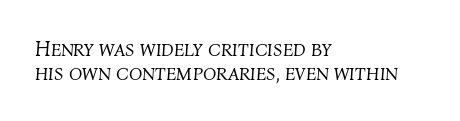
Heaviness? Minimal to ordinary, like unemphasized prose. Characters are canted at an angle relative to the baseline's perpendicular. Short and long lines alike share a common starting point at left. The type is set solid horizontally, with unmodified tracking.
